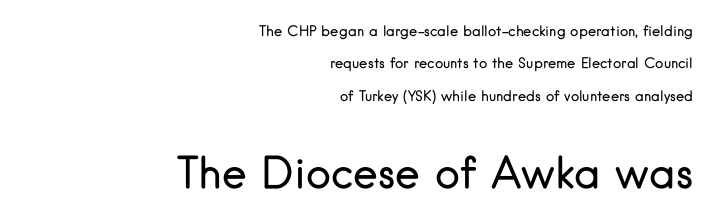
The image shows 42 px regular-weight sans-serif type, upright; set right-aligned, loose line spacing (2.32x), normal letter spacing, not underlined; the second (bottom) block is 3.0x larger; low stroke contrast and a small x-height.
